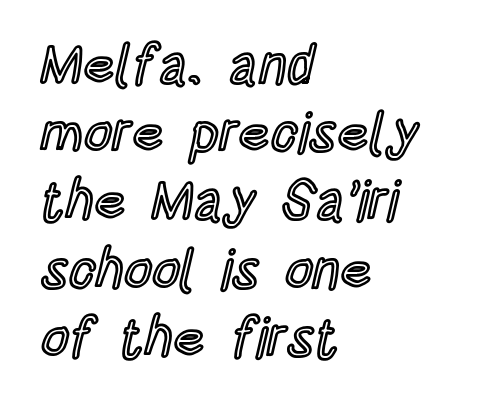
{"width": "condensed", "x_height": "large", "monospaced": "no", "underline": "no", "align": "left", "line_spacing_ratio": 1.24, "letter_spacing": "normal", "letter_spacing_em": 0.0, "glyph_px": 55}
